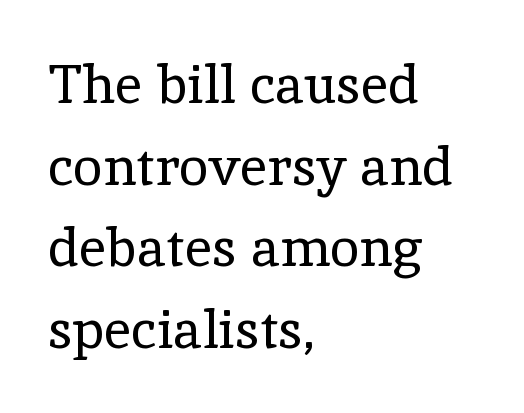
{"serif": "yes", "italic": "no", "bold": "no", "weight": "regular", "width": "normal", "x_height": "medium", "monospaced": "no", "underline": "no", "align": "left", "line_spacing": "normal", "line_spacing_ratio": 1.51, "letter_spacing": "normal", "letter_spacing_em": 0.0, "glyph_px": 54}
